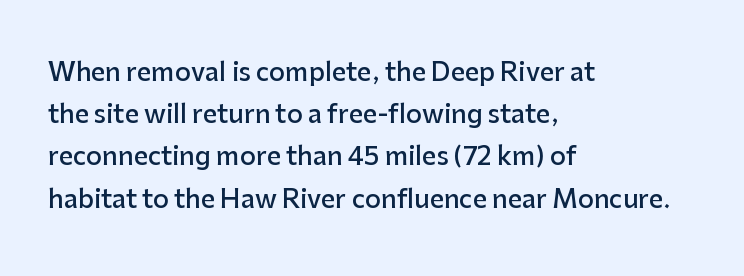
{"italic": "no", "bold": "semi", "underline": "no", "align": "left", "line_spacing": "normal", "line_spacing_ratio": 1.69, "letter_spacing": "normal", "letter_spacing_em": 0.0, "glyph_px": 25}
